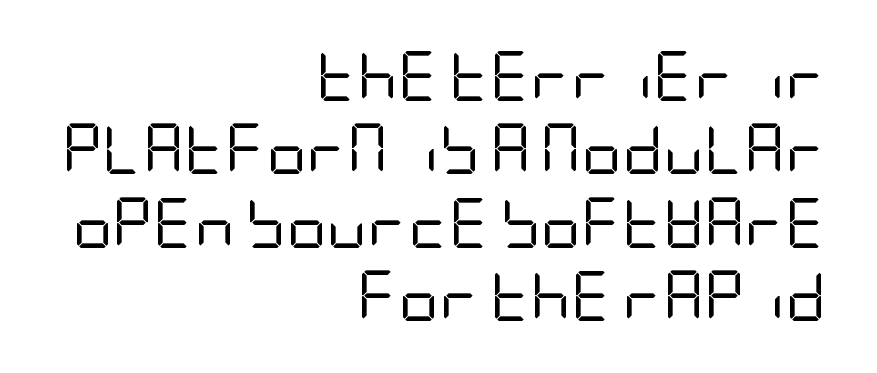
The image shows 50 px regular-weight, condensed sans-serif type, upright; set right-aligned, normal line spacing (1.47x), normal letter spacing, not underlined; low stroke contrast and a large x-height.
